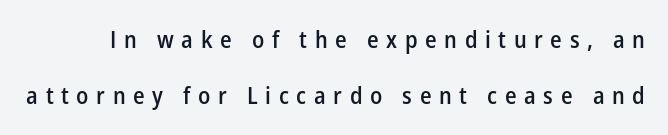
Do the letters lean? They stand straight. These lines have a slow, spaced-out rhythm from letter to letter. In terms of weight, the rendering is demibold, just under bold. Plain, unruled lines of type. A great deal of white space separates one row of letters from the next.
